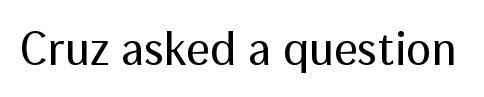
{"serif": "no", "italic": "no", "bold": "no", "weight": "regular", "width": "normal", "stroke_contrast": "medium", "x_height": "medium", "monospaced": "no", "underline": "no", "letter_spacing": "normal", "letter_spacing_em": 0.0, "glyph_px": 47}
